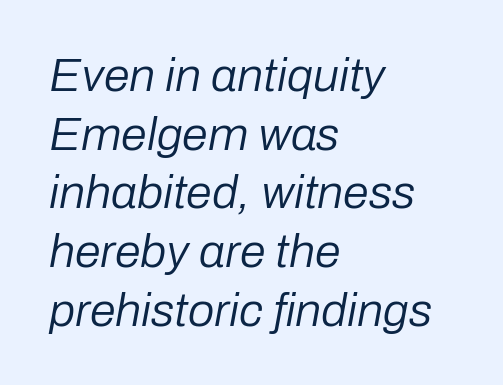
The gaps between neighbouring characters are ordinary and unremarkable. The setting favours the left margin, as ordinary paragraphs usually do. Italic? Definitely — the glyphs are oblique. The rendering uses natural spacing where letterforms have individual widths.
